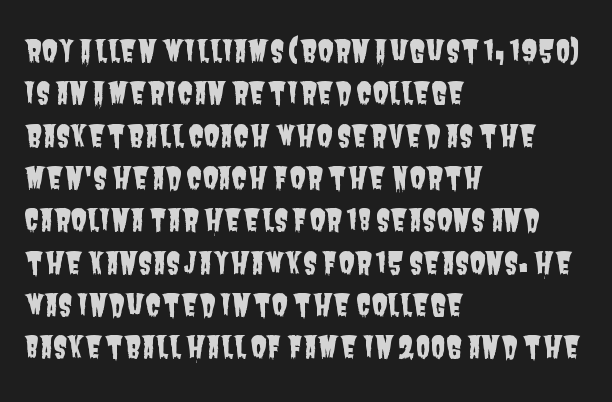
Q: Is the typeface a serif or a sans-serif typeface? A: Sans-serif.
Q: Is the text underlined? A: No.
Q: How is the paragraph aligned? A: Left-aligned.
Q: Is the spacing between letters normal or unusually wide? A: Normal.
Q: Is the spacing between lines tight, normal or loose? A: Normal.
Q: Width (condensed, normal, or wide)? A: Condensed.
Q: Stroke contrast? A: Low.
Q: x-height? A: Large.
Q: Monospaced? A: No.
